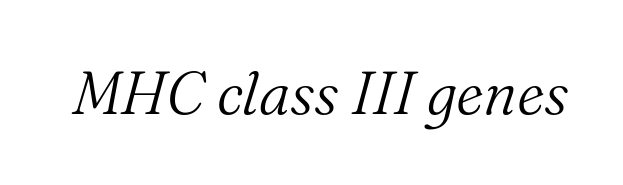
{"serif": "yes", "italic": "yes", "lean": "right", "slant_degrees": 16, "bold": "no", "weight": "light", "width": "normal", "stroke_contrast": "medium", "x_height": "medium", "monospaced": "no", "underline": "no", "letter_spacing": "normal", "letter_spacing_em": 0.0, "glyph_px": 60}
